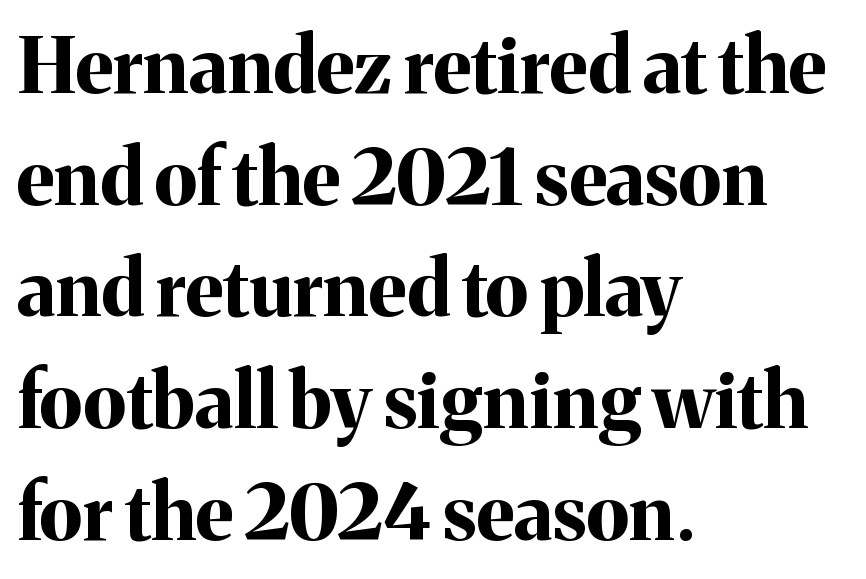
Q: Is the text bold? A: Yes.
Q: Is the text italic (slanted)? A: No, it is upright.
Q: Is the typeface a serif or a sans-serif typeface? A: Serif.
Q: Is the text underlined? A: No.
Q: How is the paragraph aligned? A: Left-aligned.
Q: Is the spacing between letters normal or unusually wide? A: Normal.
Q: Is the spacing between lines tight, normal or loose? A: Normal.
Q: Width (condensed, normal, or wide)? A: Normal.
Q: Stroke contrast? A: Medium.
Q: x-height? A: Medium.
Q: Monospaced? A: No.
